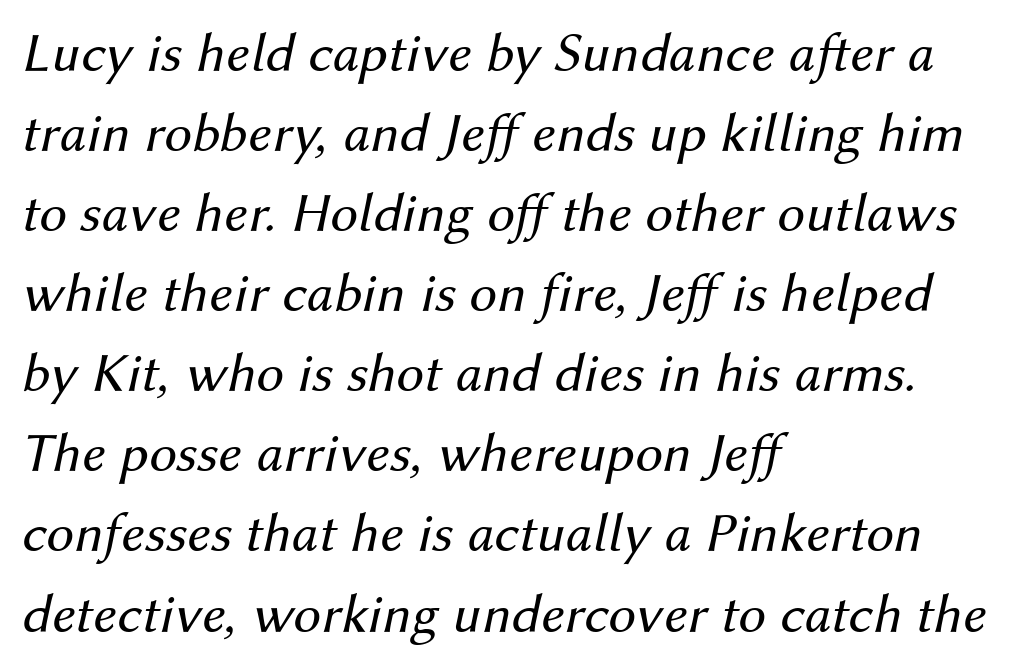
Q: Is the text bold? A: No.
Q: Is the text italic (slanted)? A: Yes, it leans right by about 12 degrees.
Q: Is the text underlined? A: No.
Q: How is the paragraph aligned? A: Left-aligned.
Q: Is the spacing between letters normal or unusually wide? A: Normal.
Q: Is the spacing between lines tight, normal or loose? A: Normal.
Q: Width (condensed, normal, or wide)? A: Normal.
Q: Stroke contrast? A: Medium.
Q: x-height? A: Medium.
Q: Monospaced? A: No.
